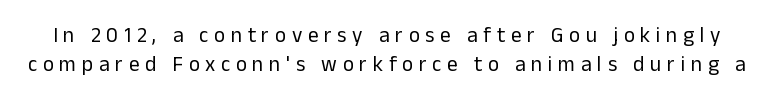
The image shows 21 px text type, upright; set normal line spacing (1.38x), unusually wide letter spacing (+0.27 em), not underlined.
